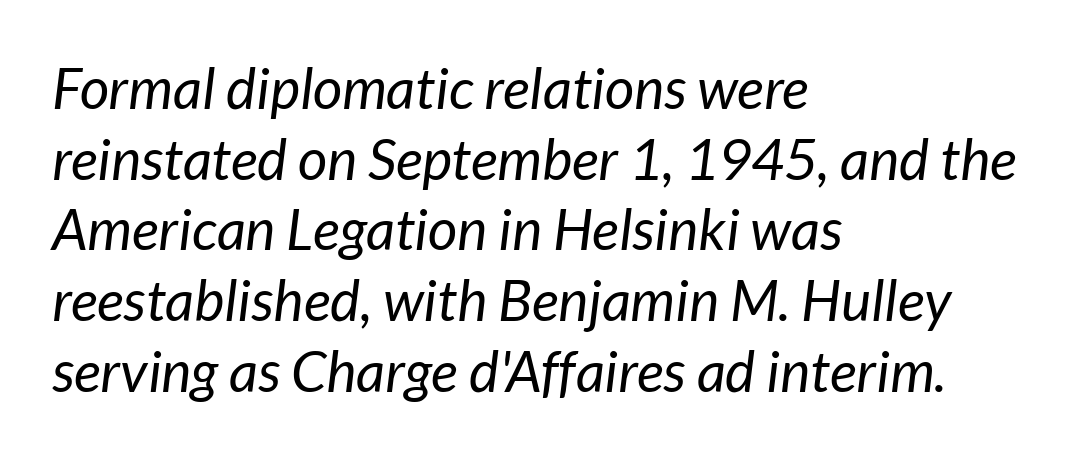
Looks like regular typesetting: each glyph gets only the width it needs. Heft: none added — not bold. What stands out about the letter spacing? Nothing — it is the standard amount. Rule under the text: the space is simply empty.
